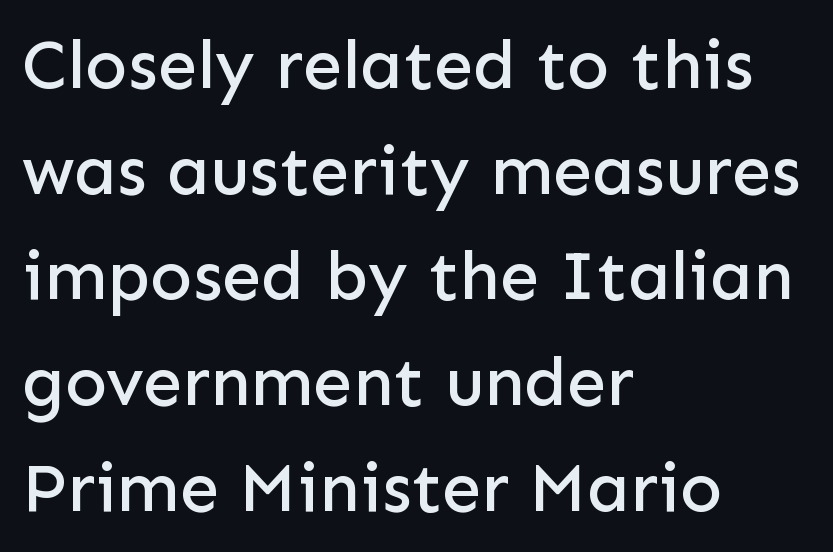
Q: Is the text italic (slanted)? A: No, it is upright.
Q: Is the typeface a serif or a sans-serif typeface? A: Sans-serif.
Q: Is the text underlined? A: No.
Q: How is the paragraph aligned? A: Left-aligned.
Q: Is the spacing between letters normal or unusually wide? A: Normal.
Q: Is the spacing between lines tight, normal or loose? A: Normal.
Q: Width (condensed, normal, or wide)? A: Normal.
Q: Stroke contrast? A: Low.
Q: x-height? A: Medium.
Q: Monospaced? A: No.
